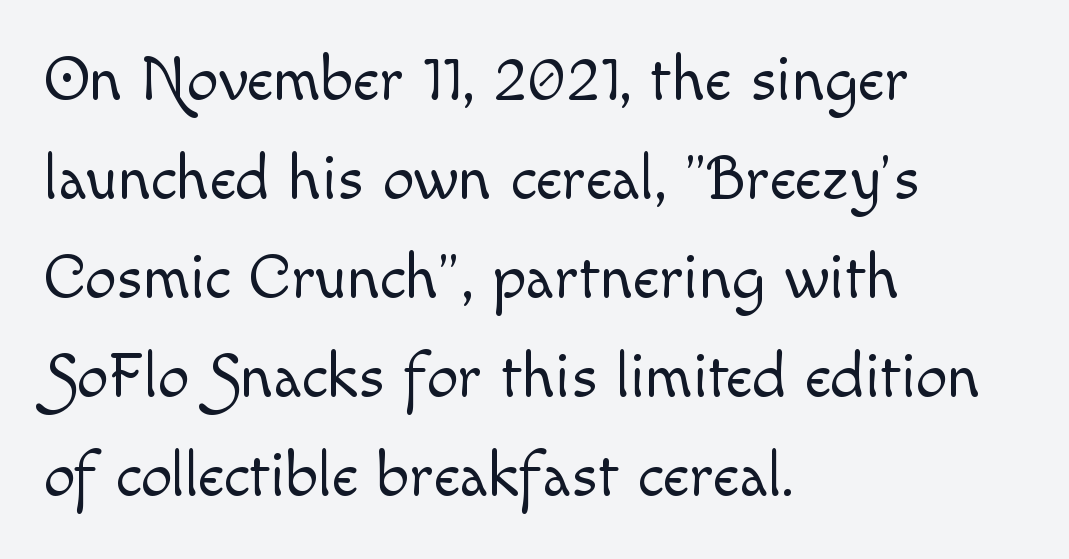
The image shows 63 px light type, upright; set left-aligned, normal line spacing (1.57x), normal letter spacing, not underlined; a small x-height.
